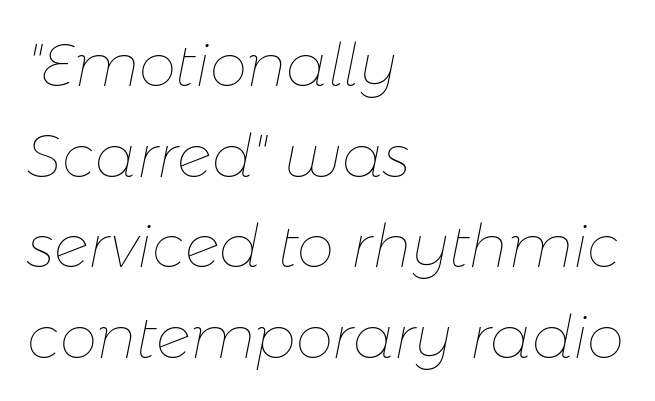
{"italic": "yes", "lean": "right", "slant_degrees": 11, "bold": "no", "weight": "thin", "width": "normal", "stroke_contrast": "low", "x_height": "medium", "monospaced": "no", "underline": "no", "align": "left", "line_spacing": "normal", "line_spacing_ratio": 1.51, "letter_spacing": "normal", "letter_spacing_em": 0.0, "glyph_px": 60}
